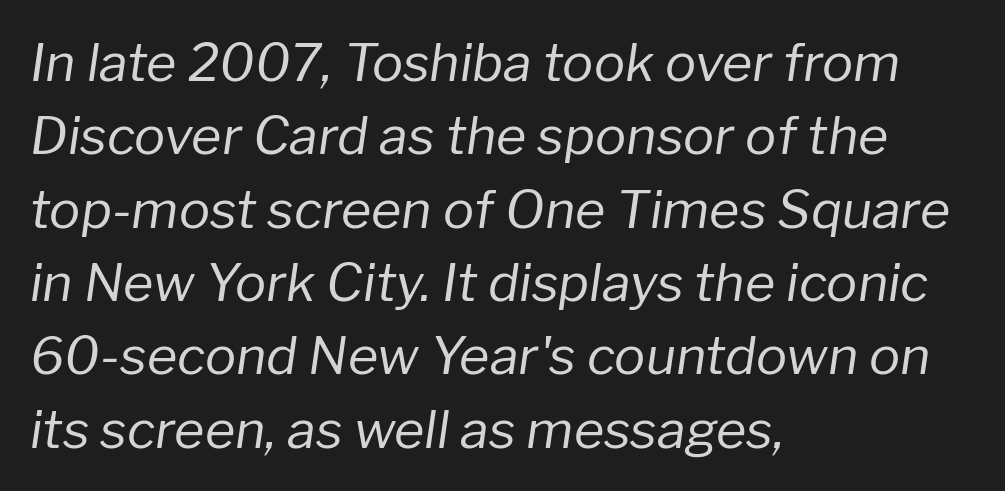
Q: Is the text bold? A: No.
Q: Is the text italic (slanted)? A: Yes, it leans right by about 8 degrees.
Q: Is the text underlined? A: No.
Q: How is the paragraph aligned? A: Left-aligned.
Q: Is the spacing between letters normal or unusually wide? A: Normal.
Q: Is the spacing between lines tight, normal or loose? A: Normal.
Q: Width (condensed, normal, or wide)? A: Normal.
Q: Stroke contrast? A: Low.
Q: x-height? A: Medium.
Q: Monospaced? A: No.
